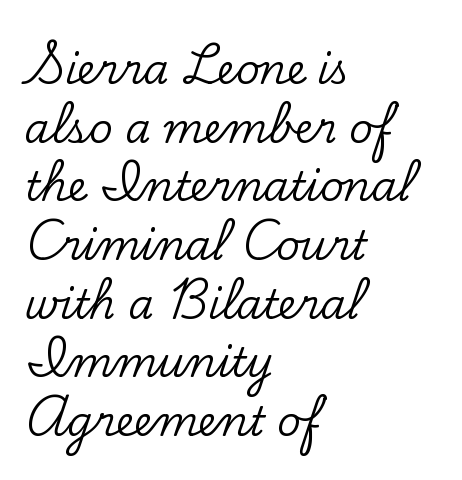
Q: Is the text italic (slanted)? A: Yes.
Q: Is the typeface a serif or a sans-serif typeface? A: Serif.
Q: Is the text underlined? A: No.
Q: How is the paragraph aligned? A: Left-aligned.
Q: Is the spacing between letters normal or unusually wide? A: Normal.
Q: Is the spacing between lines tight, normal or loose? A: Normal.
Q: Width (condensed, normal, or wide)? A: Normal.
Q: Stroke contrast? A: Low.
Q: x-height? A: Small.
Q: Monospaced? A: No.
